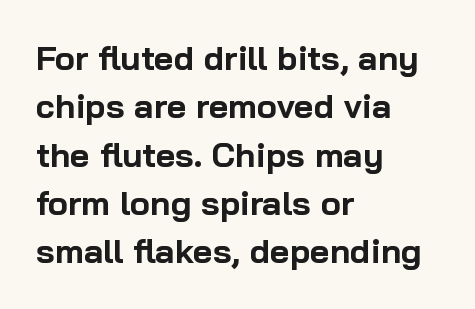
The image shows 34 px bold sans-serif type, upright; set left-aligned, normal line spacing (1.42x), normal letter spacing, not underlined; low stroke contrast and a medium x-height.
